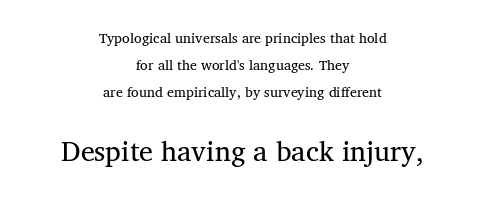
The image shows 28 px regular-weight serif type, upright; set centered, loose line spacing (1.92x), normal letter spacing, not underlined; the second (bottom) block is 2.0x larger; medium stroke contrast and a medium x-height.
